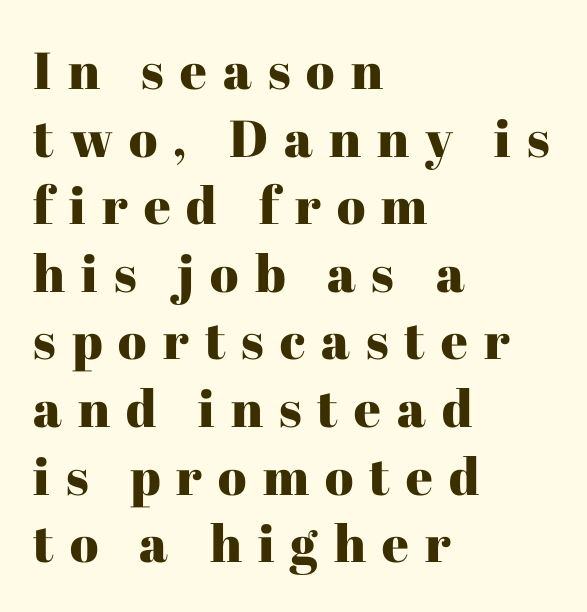
{"serif": "yes", "italic": "no", "width": "normal", "stroke_contrast": "high", "x_height": "medium", "monospaced": "no", "underline": "no", "align": "left", "line_spacing": "normal", "line_spacing_ratio": 1.3, "letter_spacing": "wide", "letter_spacing_em": 0.31, "glyph_px": 52}
